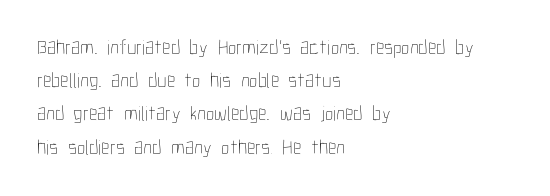
The image shows 21 px text type, upright; set left-aligned, normal line spacing (1.58x), normal letter spacing, not underlined.
